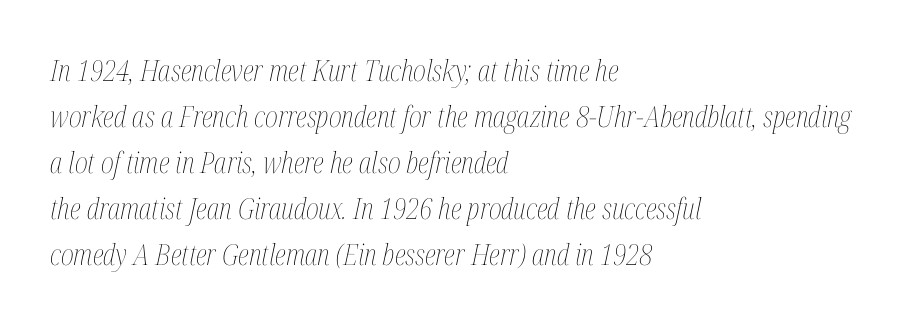
The font's italic variant was chosen for this text. Do the characters align in a grid? No, the font is proportional. Reading down the block, your eye returns to a fixed left position each line. Inter-character spacing is left at the font's built-in metrics. Vertical stems look standard width or narrower in stroke.
